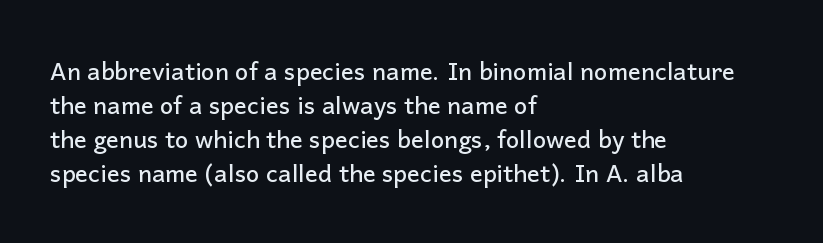
Each word holds together tightly as a unit, with standard inter-letter gaps. Horizontally, the lines are justified to the leading edge only. Check the space under the baseline: it is left empty. Leading matches the norm, producing a regular column.
